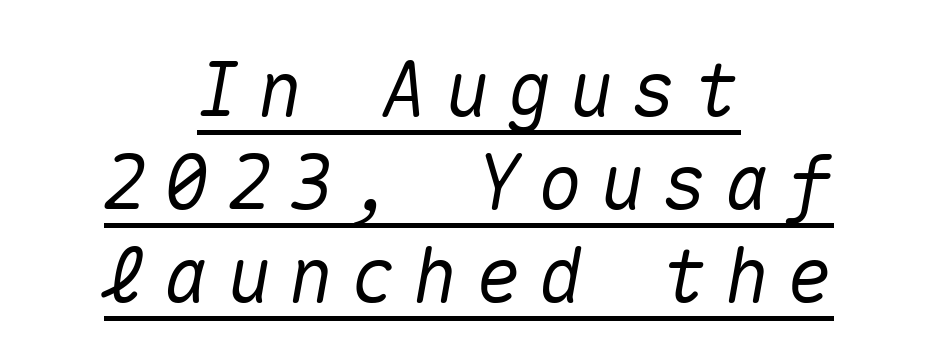
{"italic": "yes", "lean": "right", "slant_degrees": 10, "width": "normal", "stroke_contrast": "medium", "x_height": "medium", "monospaced": "yes", "underline": "yes", "align": "center", "line_spacing_ratio": 1.24, "letter_spacing": "wide", "letter_spacing_em": 0.23, "glyph_px": 75}
